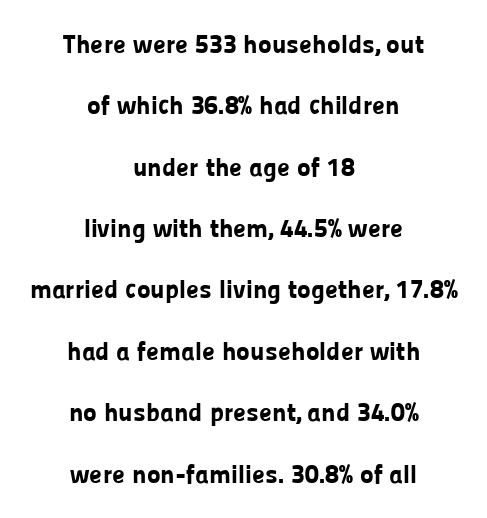
Q: Is the text bold? A: Yes.
Q: Is the text italic (slanted)? A: No, it is upright.
Q: Is the text underlined? A: No.
Q: How is the paragraph aligned? A: Centered.
Q: Is the spacing between letters normal or unusually wide? A: Normal.
Q: Is the spacing between lines tight, normal or loose? A: Loose.
